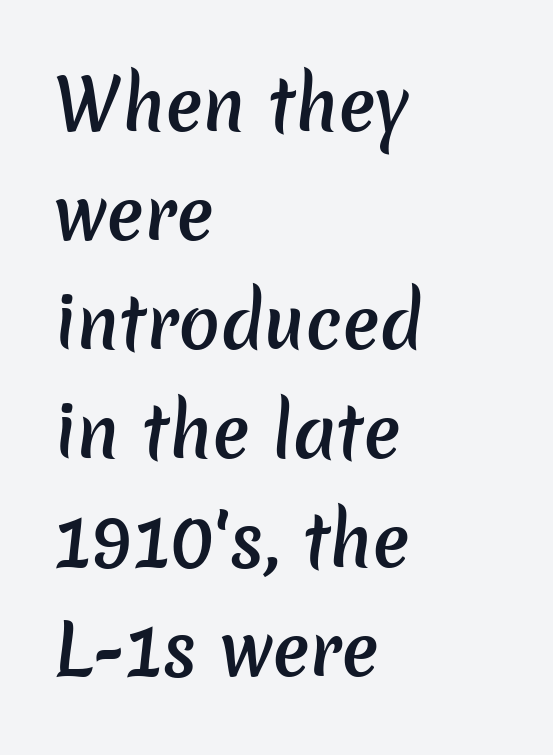
The image shows 69 px semibold sans-serif type; set left-aligned, normal line spacing (1.58x), normal letter spacing, not underlined; low stroke contrast and a medium x-height.
